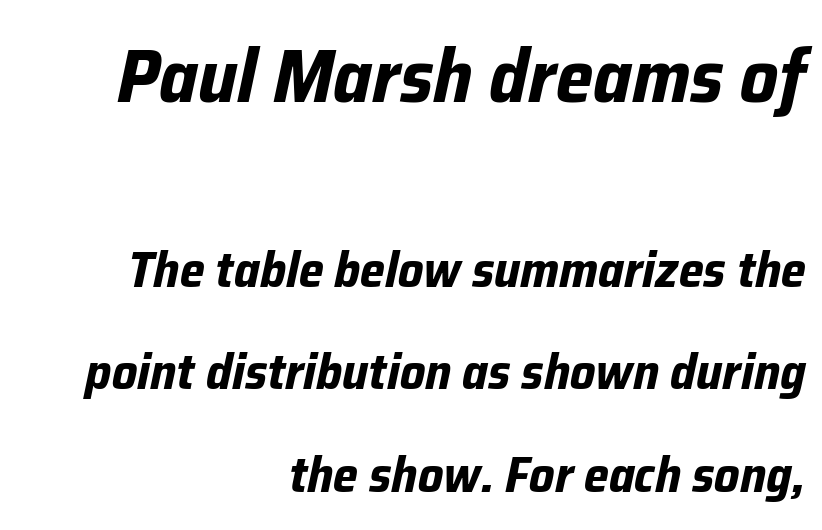
The image shows 75 px bold type, italic (leaning right); set right-aligned, loose line spacing (2.05x), normal letter spacing, not underlined; the first (top) block is 1.5x larger; low stroke contrast and a medium x-height.
